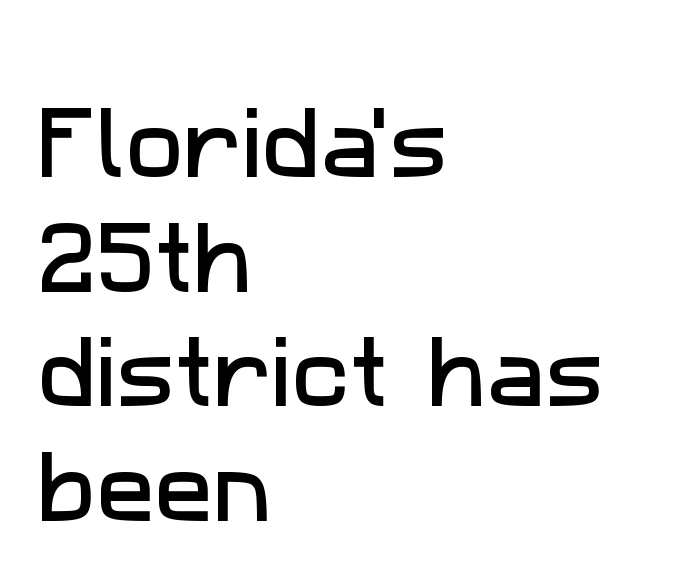
{"serif": "no", "width": "normal", "stroke_contrast": "low", "x_height": "medium", "monospaced": "no", "underline": "no", "align": "left", "line_spacing": "normal", "line_spacing_ratio": 1.47, "letter_spacing": "normal", "letter_spacing_em": 0.0, "glyph_px": 78}
